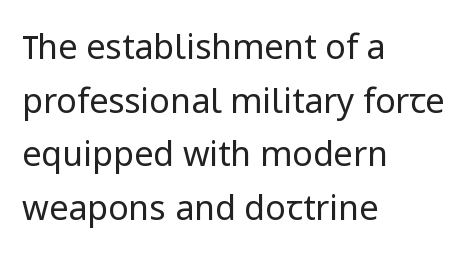
Q: Is the text bold? A: No.
Q: Is the text italic (slanted)? A: No, it is upright.
Q: Is the typeface a serif or a sans-serif typeface? A: Sans-serif.
Q: Is the text underlined? A: No.
Q: How is the paragraph aligned? A: Left-aligned.
Q: Is the spacing between letters normal or unusually wide? A: Normal.
Q: Is the spacing between lines tight, normal or loose? A: Normal.
Q: Width (condensed, normal, or wide)? A: Normal.
Q: Stroke contrast? A: Low.
Q: x-height? A: Medium.
Q: Monospaced? A: No.
